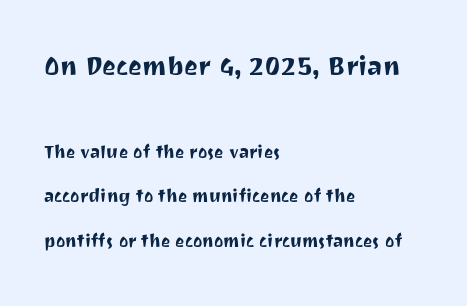
{"serif": "no", "italic": "no", "width": "normal", "stroke_contrast": "medium", "x_height": "medium", "monospaced": "no", "underline": "no", "align": "left", "line_spacing": "loose", "line_spacing_ratio": 2.02, "letter_spacing": "normal", "letter_spacing_em": 0.0, "larger_block": "first", "size_ratio": 1.5, "glyph_px": 33}
